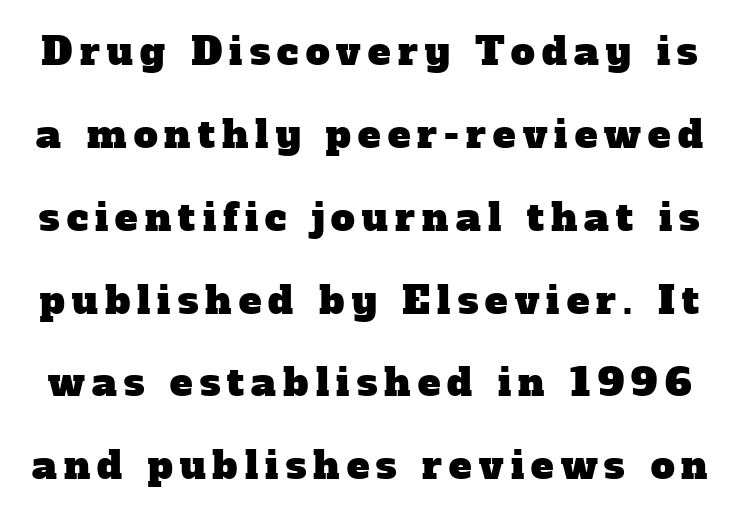
Q: Is the typeface a serif or a sans-serif typeface? A: Serif.
Q: Is the text underlined? A: No.
Q: Is the spacing between lines tight, normal or loose? A: Loose.
Q: Width (condensed, normal, or wide)? A: Normal.
Q: Stroke contrast? A: Low.
Q: x-height? A: Medium.
Q: Monospaced? A: No.
